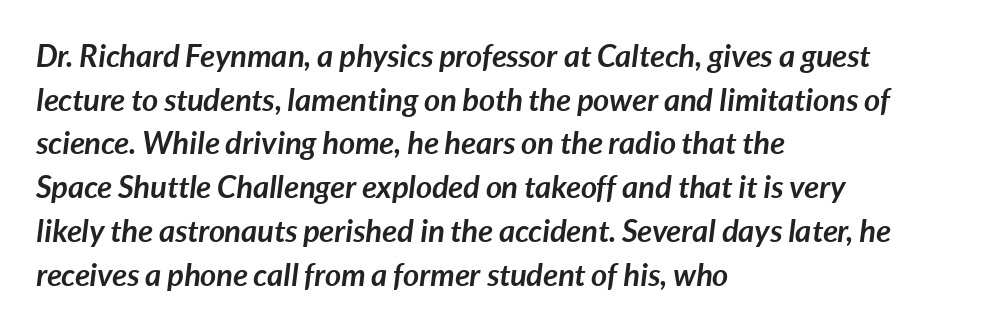
The image shows 31 px semibold type, italic (leaning right); set left-aligned, normal line spacing (1.41x), normal letter spacing, not underlined; low stroke contrast and a medium x-height.
